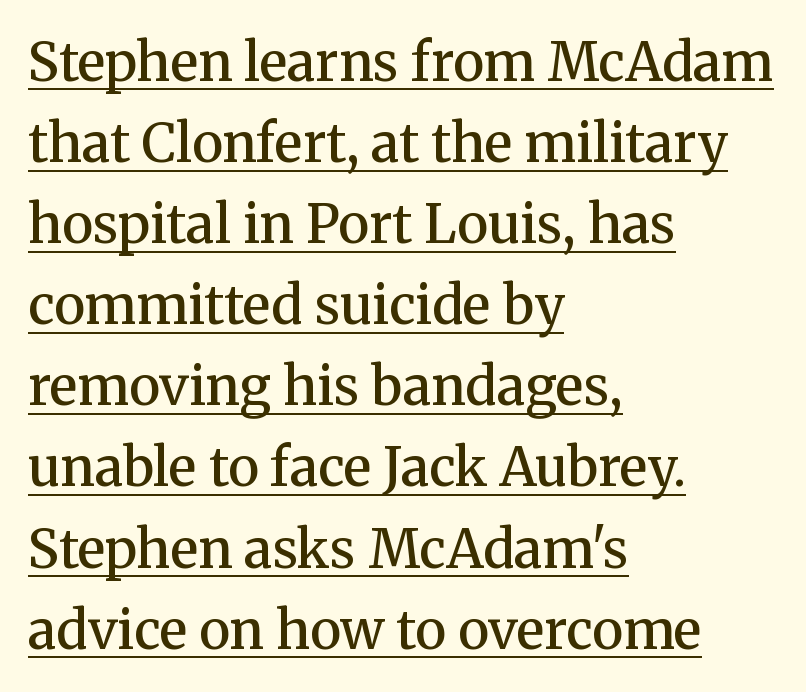
Students, note that the glyphs here touch the page at normal intervals. As a designer I'd log this as weight 600, semibold. The face used here is seriffed, in the tradition of book romans. Horizontal alignment here is leftward, the default for most running prose.
